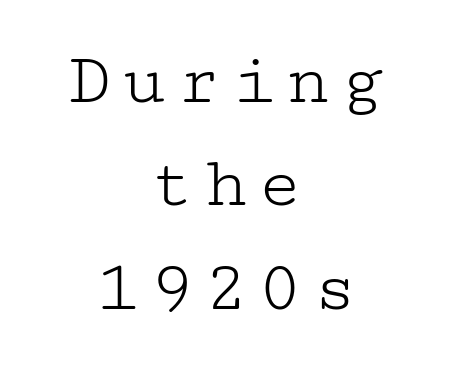
{"serif": "yes", "italic": "no", "bold": "no", "weight": "light", "width": "wide", "stroke_contrast": "low", "x_height": "medium", "underline": "no", "align": "center", "line_spacing": "normal", "line_spacing_ratio": 1.36, "glyph_px": 76}
